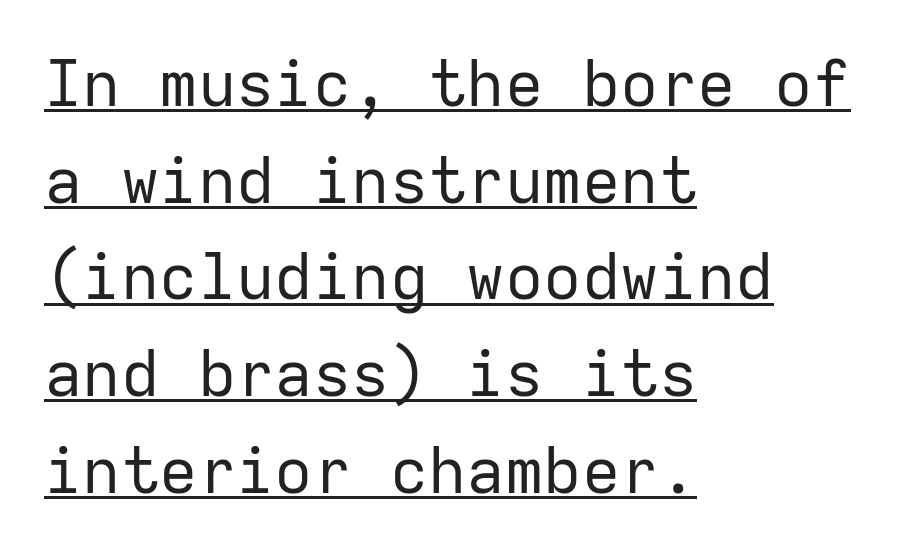
A typographer would call this underscored text. One-word summary of the alignment: left. The gaps between neighbouring characters are ordinary and unremarkable. The letters look calm and open, with moderate or lighter stems. Looks like terminal output: every glyph gets an equal slot.
